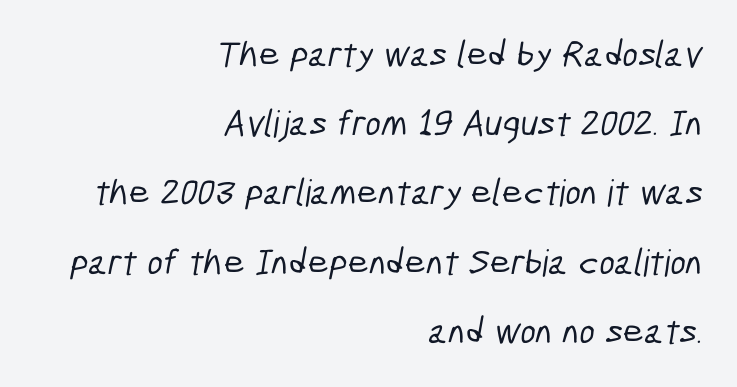
{"serif": "no", "width": "condensed", "stroke_contrast": "low", "x_height": "medium", "monospaced": "no", "underline": "no", "align": "right", "line_spacing_ratio": 1.87, "letter_spacing": "normal", "letter_spacing_em": 0.0, "glyph_px": 37}
